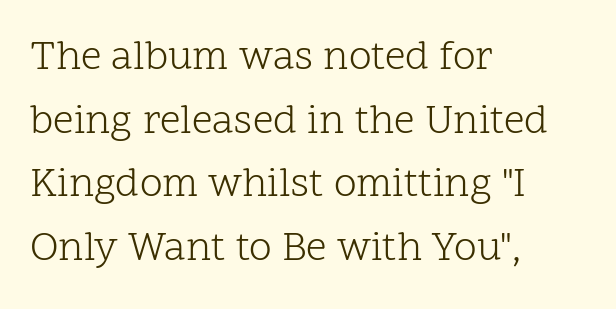
Caption: multi-line text, flush left, ragged right. Stroke terminals: seriffed. The strokes carry an ordinary text weight at most. Here the glyphs are tracked normally, forming tight word shapes.
